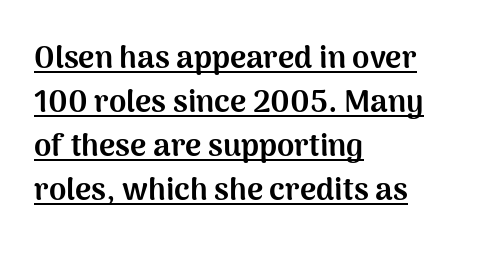
The image shows 31 px bold sans-serif type, upright; set left-aligned, normal line spacing (1.42x), normal letter spacing, underlined; medium stroke contrast and a medium x-height.
